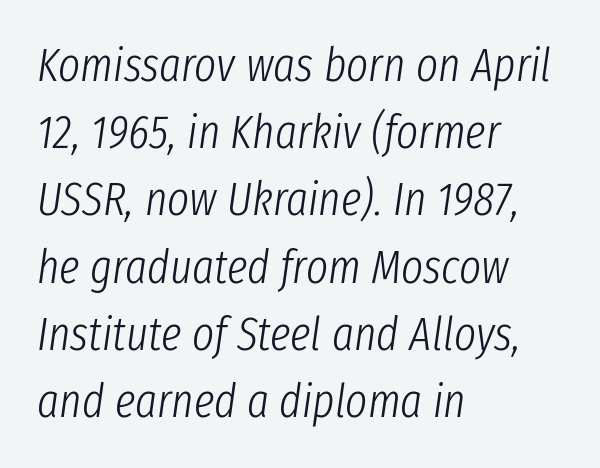
The letters advance in unequal steps, a hallmark of proportional type. The paragraph shown leans on its left margin. Each word holds together tightly as a unit, with standard inter-letter gaps. The rendering uses a moderate line-height, typical for paragraphs. Quick note: underline off. Designer's note — italics engaged.
